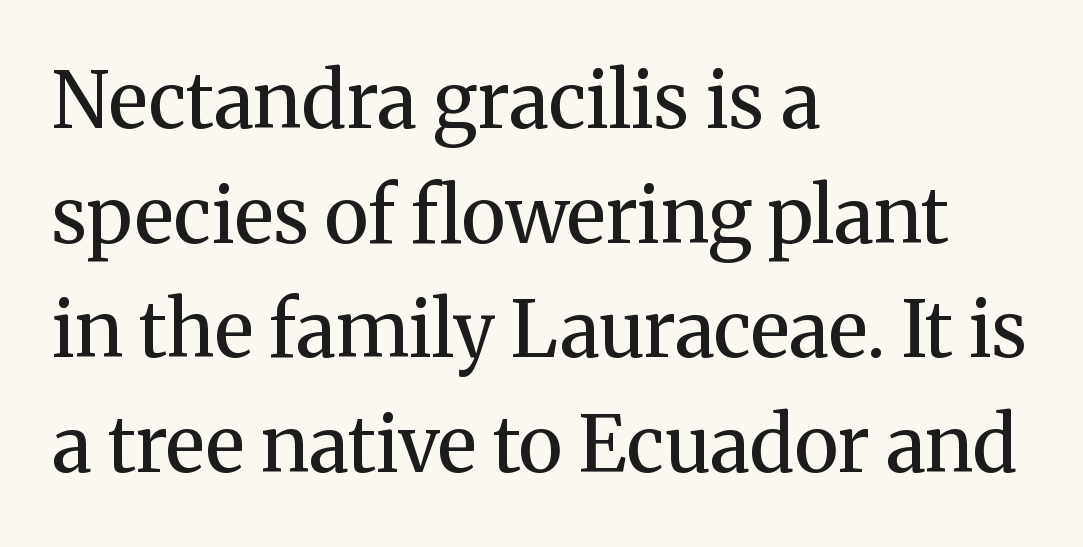
The image shows 77 px regular-weight serif type, upright; set left-aligned, normal line spacing (1.49x), normal letter spacing, not underlined; medium stroke contrast and a medium x-height.
